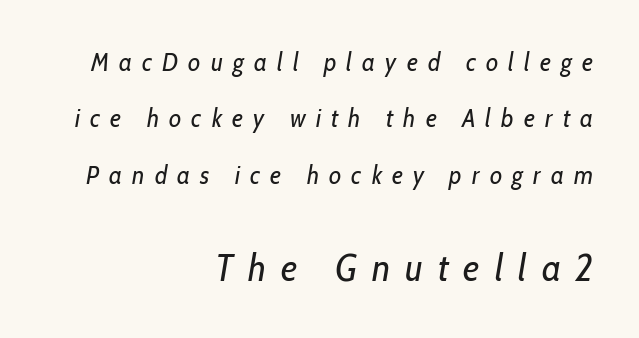
The lines are quadded right. These lines are rendered in a variable-pitch font. On a weight scale, this lands at 450 or below. Whoever set this made the second block the dominant, larger element. You can tell it's italic because the verticals aren't actually vertical. How would I describe the line gaps? Wide and relaxed.
